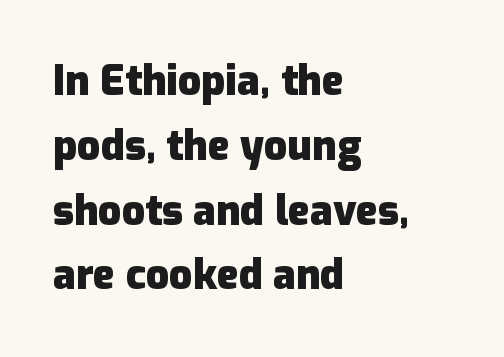
Q: Is the text bold? A: Yes.
Q: Is the text italic (slanted)? A: No, it is upright.
Q: Is the typeface a serif or a sans-serif typeface? A: Sans-serif.
Q: Is the text underlined? A: No.
Q: How is the paragraph aligned? A: Left-aligned.
Q: Is the spacing between letters normal or unusually wide? A: Normal.
Q: Is the spacing between lines tight, normal or loose? A: Normal.
Q: Width (condensed, normal, or wide)? A: Normal.
Q: Stroke contrast? A: Low.
Q: x-height? A: Medium.
Q: Monospaced? A: No.
